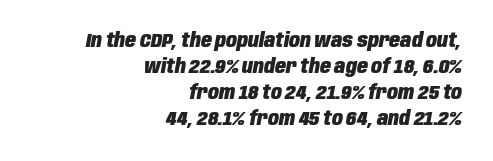
In CSS terms this would be text-align: right. Is the letter spacing exaggerated? No — it looks like the ordinary default. Heavy-handed strokes throughout: this text is bold. The space directly below the letters is spotless. Evenly set lines give the paragraph a standard silhouette. Characters are canted at an angle relative to the baseline's perpendicular.
